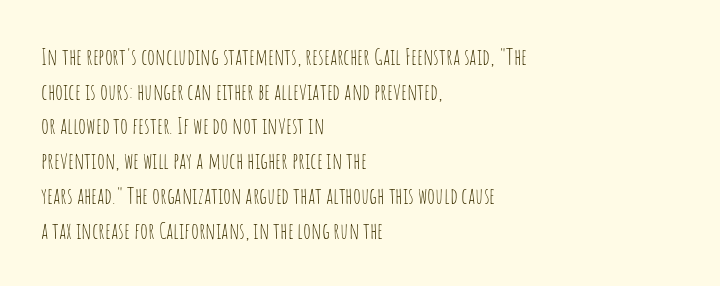
Vertical strokes here are truly vertical. Is the block centered? No — it sits flush against the left margin. Standard letterfit; no display-style spreading of the glyphs. This is not heavy type; no bold has been used.
